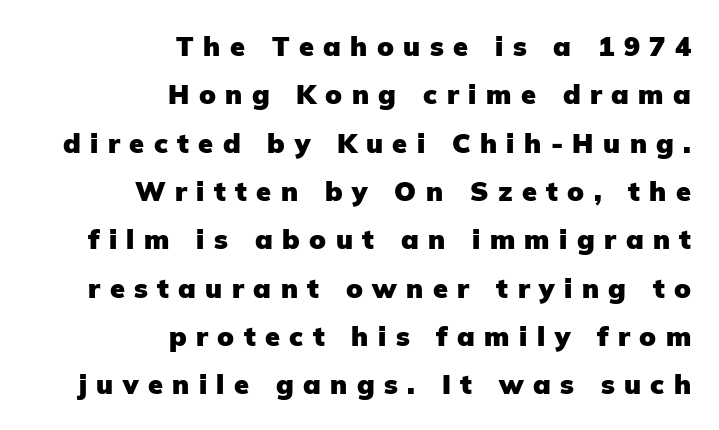
Nobody drew a line under any word here. The face used here is rendered with a markedly widened letterfit. The typography opts for an upright posture over an oblique one. Weight: bold. Notice how the passage keeps a crisp vertical edge on the right only.
